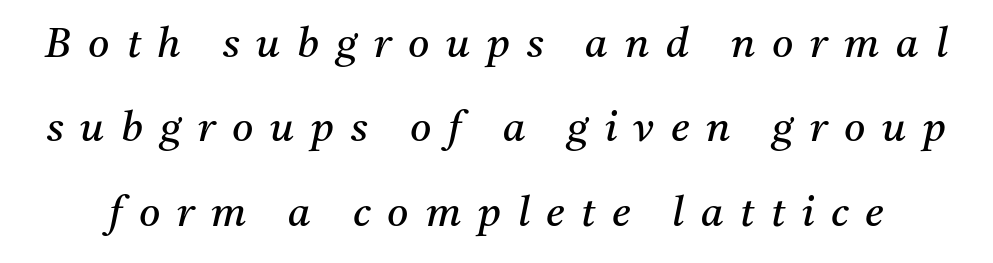
{"serif": "yes", "italic": "yes", "lean": "right", "slant_degrees": 11, "bold": "no", "weight": "regular", "width": "normal", "stroke_contrast": "medium", "x_height": "medium", "monospaced": "no", "underline": "no", "line_spacing": "loose", "line_spacing_ratio": 2.06, "letter_spacing": "wide", "letter_spacing_em": 0.41, "glyph_px": 41}
